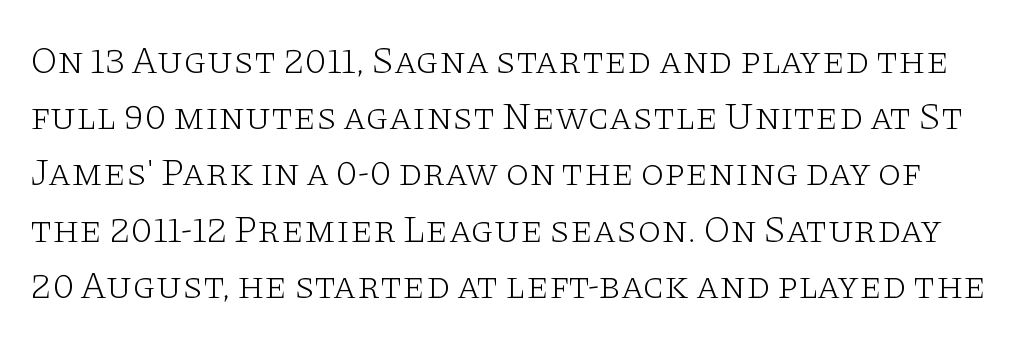
The image shows 38 px light, wide serif type, upright; set normal line spacing (1.48x), normal letter spacing, not underlined; low stroke contrast and a large x-height.
